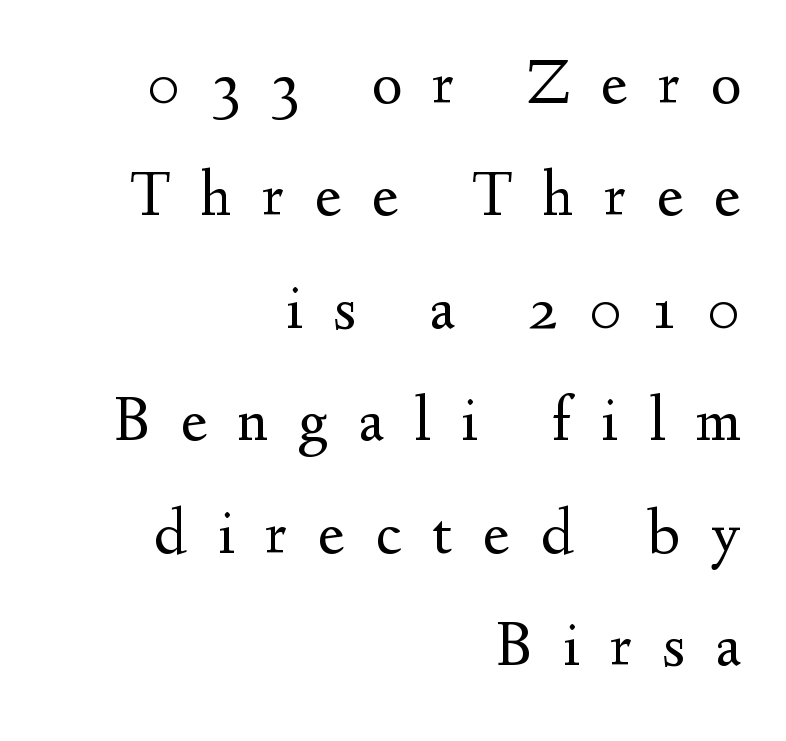
Check the space under the baseline: it is left empty. Note the varied advance widths — an 'i' is clearly narrower than an 'm'. Typographically, this falls in the serif category. Students, note that the glyphs here are deliberately spaced far apart. Visually the block forms a straight wall on the right and a jagged coastline on the left. The letters stand upright; this is a roman face.
